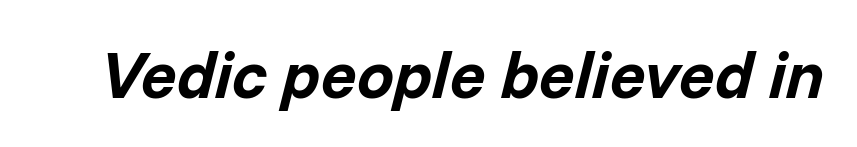
The image shows 66 px bold type, italic (leaning right); set normal letter spacing, not underlined; low stroke contrast and a medium x-height.
